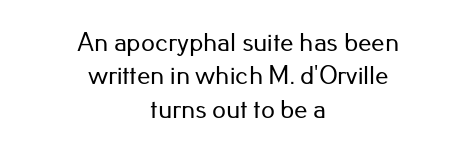
{"italic": "no", "underline": "no", "align": "center", "line_spacing_ratio": 1.24, "letter_spacing": "normal", "letter_spacing_em": 0.0, "glyph_px": 27}
